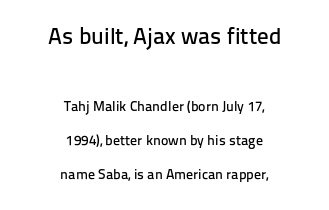
{"italic": "no", "underline": "no", "align": "center", "line_spacing": "loose", "line_spacing_ratio": 2.43, "letter_spacing": "normal", "letter_spacing_em": 0.0, "larger_block": "first", "size_ratio": 1.64, "glyph_px": 23}
